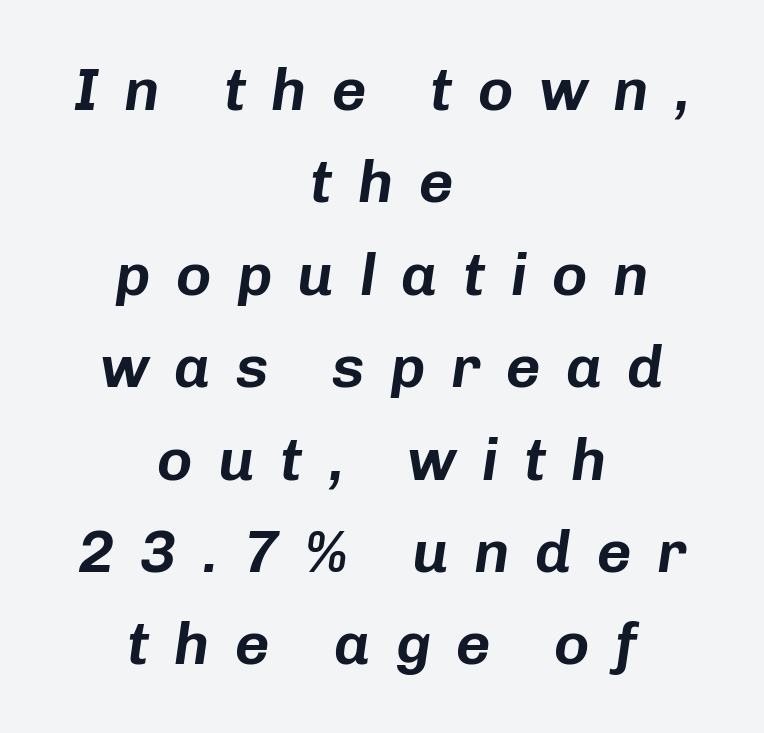
The rag falls on both sides of this text block equally. A bare baseline throughout the passage. Note the varied advance widths — an 'i' is clearly narrower than an 'm'. A normal amount of white space separates one row of letters from the next. The line texture is sparse and dotted thanks to wide tracking.
